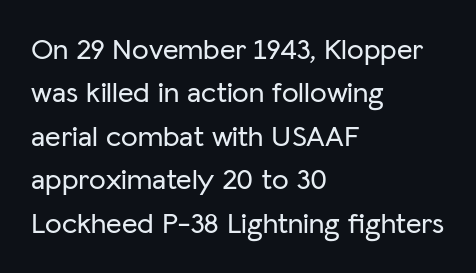
Q: Is the text italic (slanted)? A: No, it is upright.
Q: Is the typeface a serif or a sans-serif typeface? A: Sans-serif.
Q: Is the text underlined? A: No.
Q: How is the paragraph aligned? A: Left-aligned.
Q: Is the spacing between letters normal or unusually wide? A: Normal.
Q: Is the spacing between lines tight, normal or loose? A: Normal.
Q: Width (condensed, normal, or wide)? A: Normal.
Q: Stroke contrast? A: Low.
Q: x-height? A: Medium.
Q: Monospaced? A: No.
